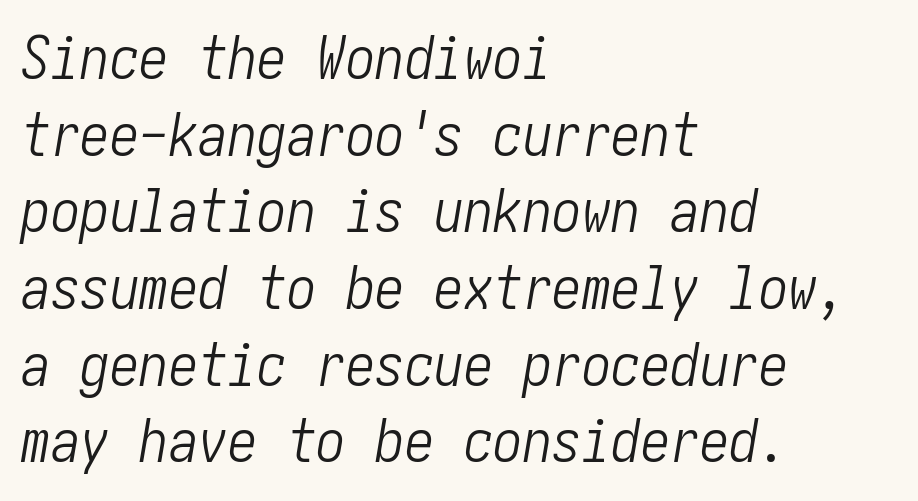
The image shows 59 px light, condensed type, italic (leaning right); set left-aligned, normal line spacing (1.3x), normal letter spacing, not underlined; low stroke contrast and a medium x-height.
